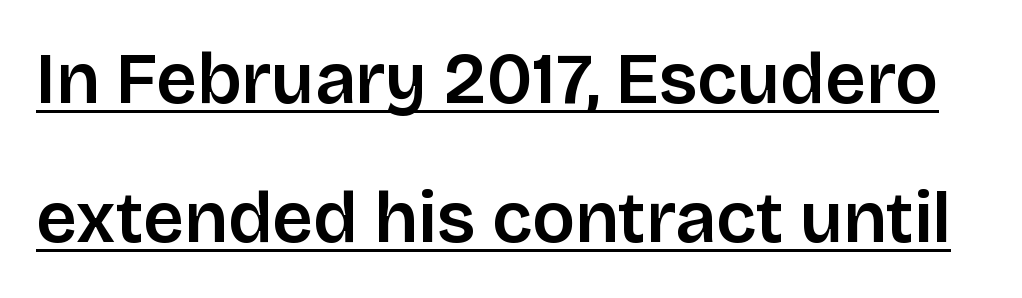
{"serif": "no", "italic": "no", "bold": "semi", "weight": "semibold", "width": "normal", "stroke_contrast": "low", "x_height": "large", "monospaced": "no", "underline": "yes", "line_spacing": "loose", "line_spacing_ratio": 1.93, "letter_spacing": "normal", "letter_spacing_em": 0.0, "glyph_px": 72}
